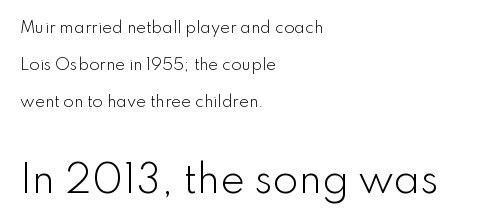
The image shows 37 px light sans-serif type, upright; set left-aligned, loose line spacing (2.47x), normal letter spacing, not underlined; the second (bottom) block is 2.47x larger; low stroke contrast and a small x-height.
